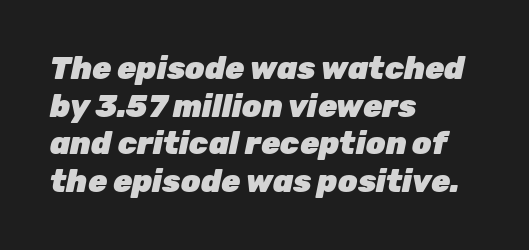
{"italic": "yes", "lean": "right", "slant_degrees": 12, "bold": "yes", "weight": "heavy", "width": "normal", "stroke_contrast": "low", "x_height": "medium", "monospaced": "no", "underline": "no", "align": "left", "line_spacing_ratio": 1.21, "letter_spacing": "normal", "letter_spacing_em": 0.0, "glyph_px": 31}
